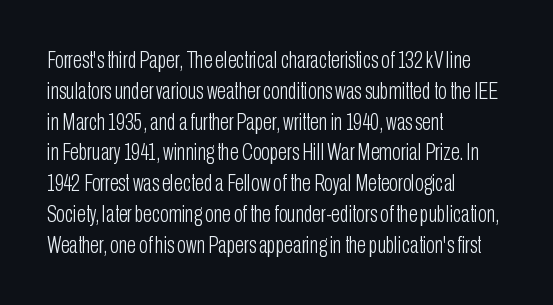
The image shows 23 px text type, upright; set left-aligned, normal line spacing (1.34x), normal letter spacing, not underlined.
